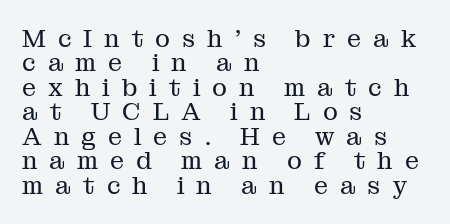
The image shows 25 px text type, upright; set left-aligned, tight line spacing (0.98x), unusually wide letter spacing (+0.48 em), not underlined.
